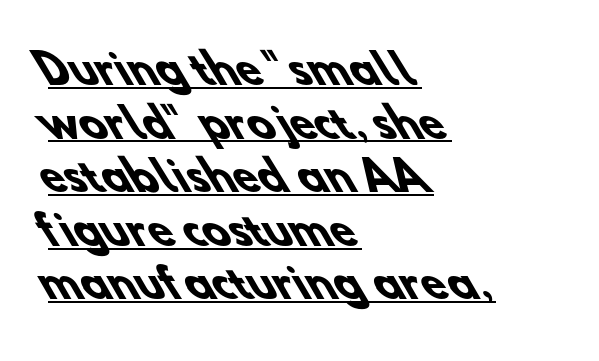
Q: Is the text bold? A: Yes.
Q: Is the typeface a serif or a sans-serif typeface? A: Sans-serif.
Q: Is the text underlined? A: Yes.
Q: How is the paragraph aligned? A: Left-aligned.
Q: Is the spacing between letters normal or unusually wide? A: Normal.
Q: Is the spacing between lines tight, normal or loose? A: Normal.
Q: Width (condensed, normal, or wide)? A: Normal.
Q: Stroke contrast? A: Low.
Q: x-height? A: Small.
Q: Monospaced? A: No.
